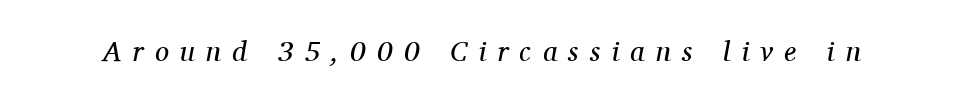
{"serif": "yes", "italic": "yes", "lean": "right", "slant_degrees": 11, "bold": "no", "weight": "regular", "width": "normal", "stroke_contrast": "medium", "x_height": "medium", "monospaced": "no", "underline": "no", "letter_spacing": "wide", "letter_spacing_em": 0.4, "glyph_px": 28}
